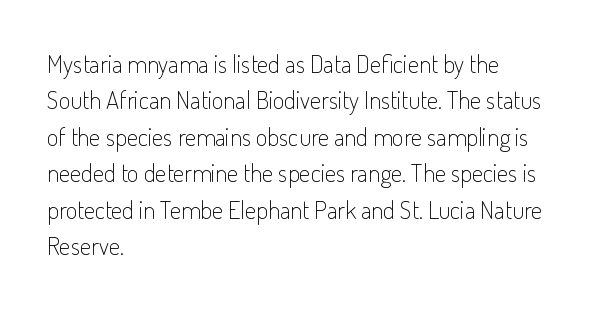
The image shows 25 px text type, upright; set left-aligned, normal line spacing (1.46x), normal letter spacing, not underlined.
